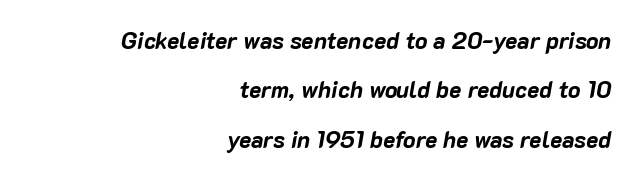
Q: Is the text bold? A: Yes.
Q: Is the text italic (slanted)? A: Yes, it leans right by about 10 degrees.
Q: Is the text underlined? A: No.
Q: How is the paragraph aligned? A: Right-aligned.
Q: Is the spacing between letters normal or unusually wide? A: Normal.
Q: Is the spacing between lines tight, normal or loose? A: Loose.
